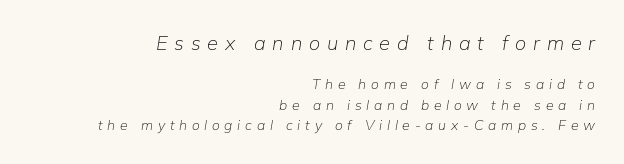
Leftover space on each line is placed entirely before the opening word. No word sits above an underline. Each word looks stretched out because of the extra space between its letters. Leading: standard. Notice how the stems are inclined rather than vertical — that's the hallmark of italics.
